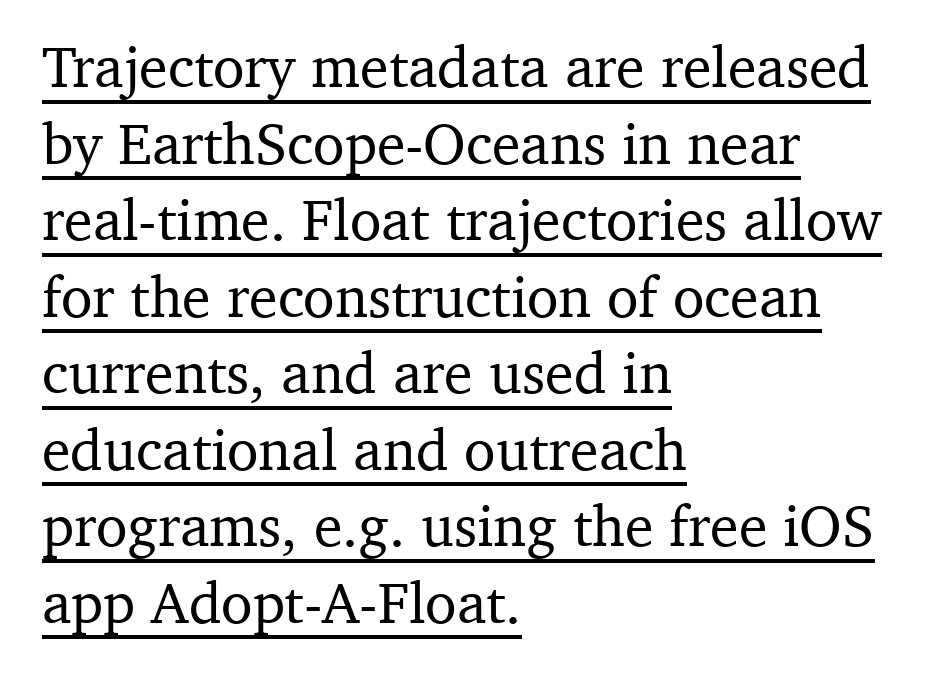
Q: Is the text italic (slanted)? A: No, it is upright.
Q: Is the typeface a serif or a sans-serif typeface? A: Serif.
Q: Is the text underlined? A: Yes.
Q: How is the paragraph aligned? A: Left-aligned.
Q: Is the spacing between letters normal or unusually wide? A: Normal.
Q: Is the spacing between lines tight, normal or loose? A: Normal.
Q: Width (condensed, normal, or wide)? A: Normal.
Q: Stroke contrast? A: Medium.
Q: x-height? A: Medium.
Q: Monospaced? A: No.
